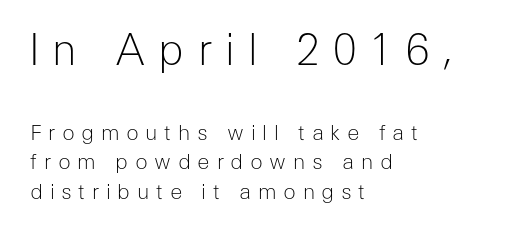
The image shows 42 px light sans-serif type, upright; set left-aligned, normal line spacing (1.41x), unusually wide letter spacing (+0.31 em), not underlined; the first (top) block is 2.0x larger; low stroke contrast and a medium x-height.
